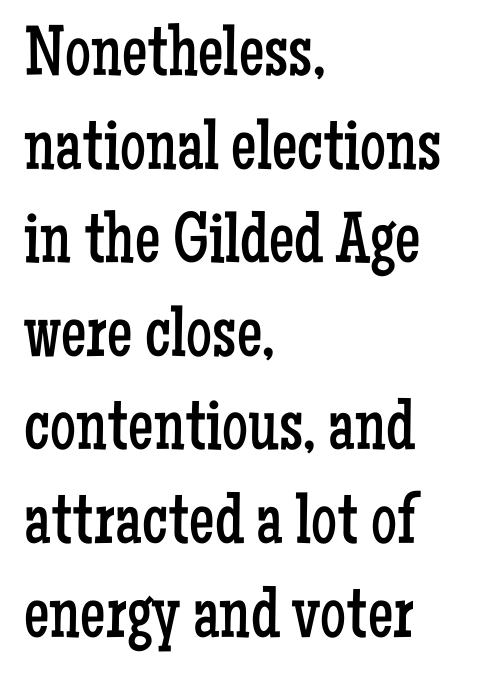
Q: Is the text bold? A: No.
Q: Is the text italic (slanted)? A: No, it is upright.
Q: Is the typeface a serif or a sans-serif typeface? A: Serif.
Q: Is the text underlined? A: No.
Q: How is the paragraph aligned? A: Left-aligned.
Q: Is the spacing between letters normal or unusually wide? A: Normal.
Q: Is the spacing between lines tight, normal or loose? A: Normal.
Q: Width (condensed, normal, or wide)? A: Condensed.
Q: Stroke contrast? A: Low.
Q: x-height? A: Medium.
Q: Monospaced? A: No.
